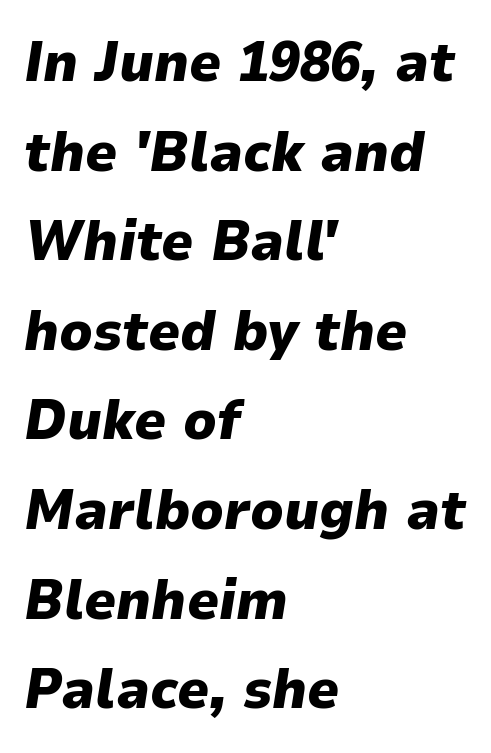
Q: Is the text bold? A: Yes.
Q: Is the text italic (slanted)? A: Yes, it leans right by about 9 degrees.
Q: Is the text underlined? A: No.
Q: How is the paragraph aligned? A: Left-aligned.
Q: Is the spacing between letters normal or unusually wide? A: Normal.
Q: Is the spacing between lines tight, normal or loose? A: Normal.
Q: Width (condensed, normal, or wide)? A: Normal.
Q: Stroke contrast? A: Low.
Q: x-height? A: Medium.
Q: Monospaced? A: No.
